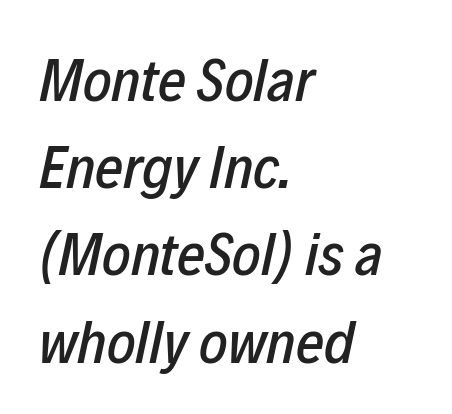
{"italic": "yes", "lean": "right", "slant_degrees": 12, "width": "condensed", "stroke_contrast": "low", "x_height": "medium", "monospaced": "no", "underline": "no", "align": "left", "line_spacing": "normal", "line_spacing_ratio": 1.43, "letter_spacing": "normal", "letter_spacing_em": 0.0, "glyph_px": 61}
